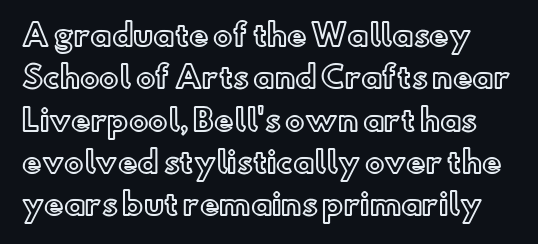
{"italic": "no", "width": "normal", "x_height": "small", "monospaced": "no", "underline": "no", "line_spacing": "normal", "line_spacing_ratio": 1.46, "letter_spacing": "normal", "letter_spacing_em": 0.0, "glyph_px": 29}
